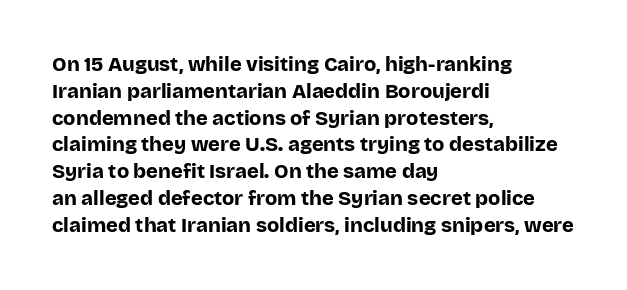
Q: Is the text bold? A: Yes.
Q: Is the text italic (slanted)? A: No, it is upright.
Q: Is the text underlined? A: No.
Q: How is the paragraph aligned? A: Left-aligned.
Q: Is the spacing between letters normal or unusually wide? A: Normal.
Q: Is the spacing between lines tight, normal or loose? A: Normal.
